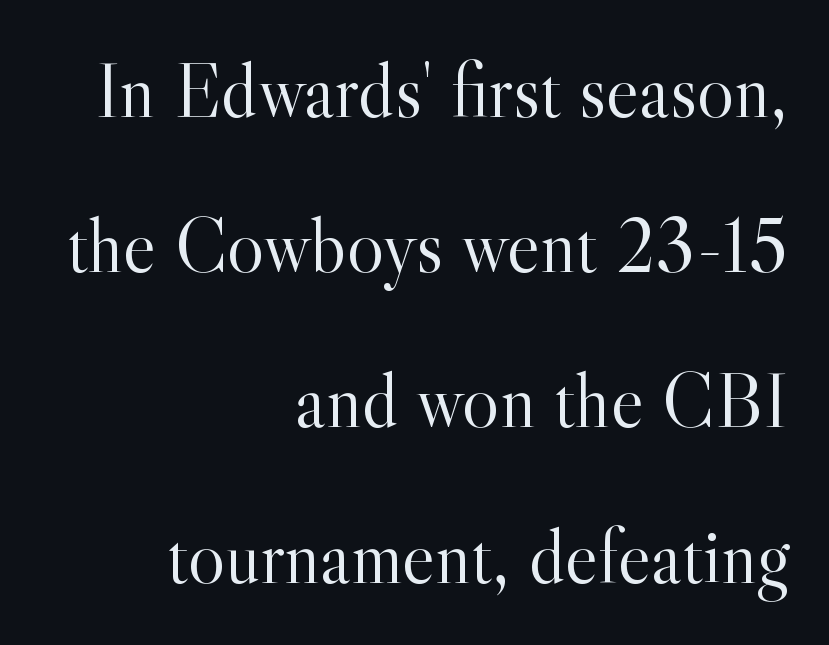
{"serif": "yes", "italic": "no", "bold": "no", "weight": "light", "width": "normal", "x_height": "small", "monospaced": "no", "underline": "no", "align": "right", "line_spacing": "loose", "line_spacing_ratio": 1.99, "letter_spacing": "normal", "letter_spacing_em": 0.0, "glyph_px": 78}
